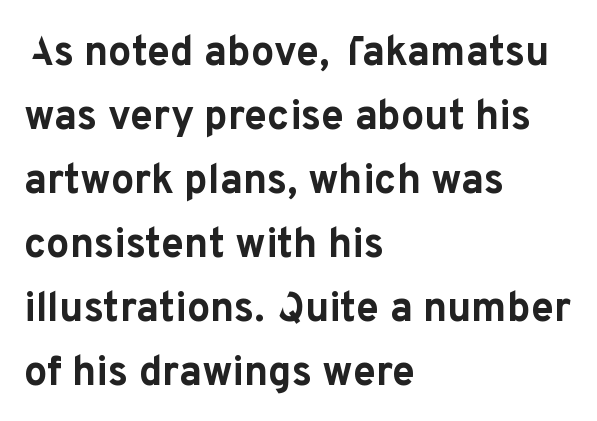
Q: Is the text bold? A: Yes.
Q: Is the text italic (slanted)? A: No, it is upright.
Q: Is the typeface a serif or a sans-serif typeface? A: Sans-serif.
Q: Is the text underlined? A: No.
Q: How is the paragraph aligned? A: Left-aligned.
Q: Is the spacing between letters normal or unusually wide? A: Normal.
Q: Is the spacing between lines tight, normal or loose? A: Normal.
Q: Width (condensed, normal, or wide)? A: Normal.
Q: Stroke contrast? A: Low.
Q: x-height? A: Medium.
Q: Monospaced? A: No.
